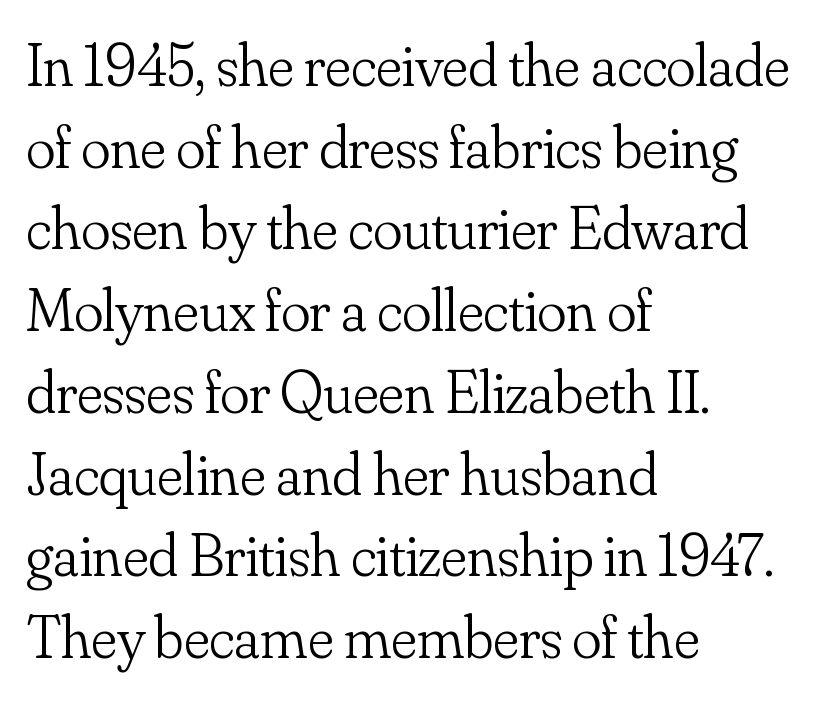
Q: Is the text bold? A: No.
Q: Is the text italic (slanted)? A: No, it is upright.
Q: Is the typeface a serif or a sans-serif typeface? A: Serif.
Q: Is the text underlined? A: No.
Q: How is the paragraph aligned? A: Left-aligned.
Q: Is the spacing between letters normal or unusually wide? A: Normal.
Q: Is the spacing between lines tight, normal or loose? A: Normal.
Q: Width (condensed, normal, or wide)? A: Normal.
Q: Stroke contrast? A: Low.
Q: x-height? A: Small.
Q: Monospaced? A: No.
